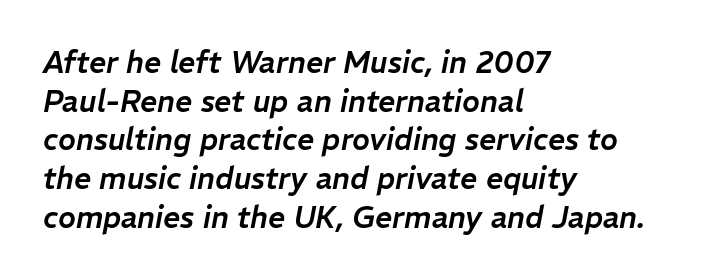
Q: Is the text italic (slanted)? A: Yes, it leans right by about 11 degrees.
Q: Is the text underlined? A: No.
Q: How is the paragraph aligned? A: Left-aligned.
Q: Is the spacing between letters normal or unusually wide? A: Normal.
Q: Is the spacing between lines tight, normal or loose? A: Normal.
Q: Width (condensed, normal, or wide)? A: Normal.
Q: Stroke contrast? A: Low.
Q: x-height? A: Medium.
Q: Monospaced? A: No.
